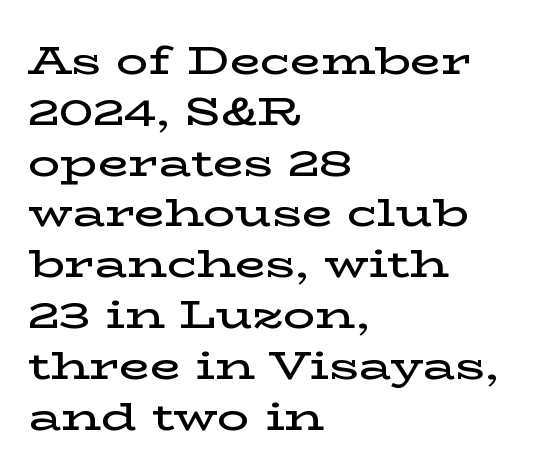
{"serif": "yes", "italic": "no", "bold": "semi", "weight": "semibold", "width": "wide", "stroke_contrast": "low", "x_height": "medium", "monospaced": "no", "underline": "no", "align": "left", "line_spacing": "normal", "line_spacing_ratio": 1.27, "letter_spacing": "normal", "letter_spacing_em": 0.0, "glyph_px": 40}
